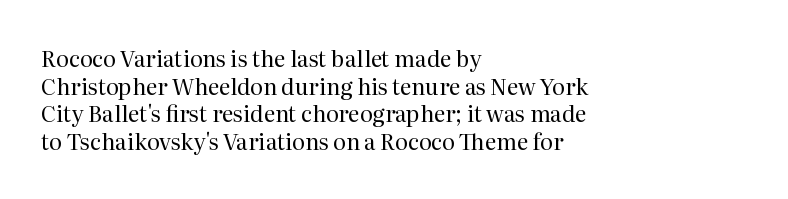
The image shows 22 px text type, upright; set left-aligned, normal line spacing (1.26x), normal letter spacing, not underlined.
